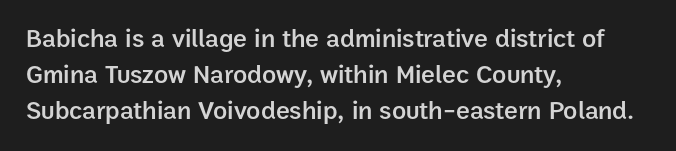
{"italic": "no", "bold": "semi", "underline": "no", "align": "left", "line_spacing": "normal", "line_spacing_ratio": 1.38, "letter_spacing": "normal", "letter_spacing_em": 0.0, "glyph_px": 26}
